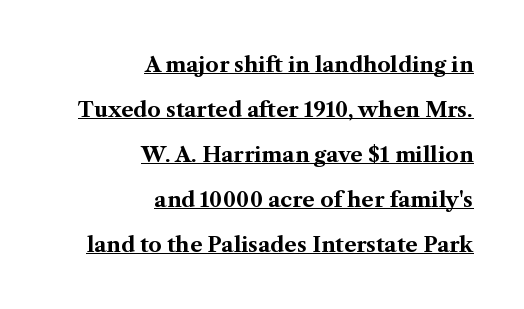
This is roman type, the default non-slanted kind. The passage shown stacks its lines with a broad gap. Alignment: flush right. These characters rest on top of a visible drawn line. Typographic density is high because the face is bold. How are the letters spaced? Ordinarily, with no added tracking.
